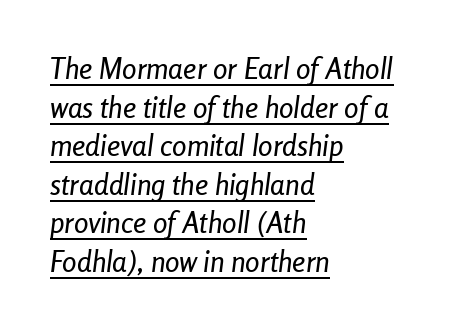
The rendering anchors every line to the left-hand side. The rows are spaced the way most documents space them. Varying glyph widths throughout — classic text-font behaviour. There's an unmistakable incline to the writing here. No extra tracking has been applied to these lines. The rendered words wear a rule along their underside.
